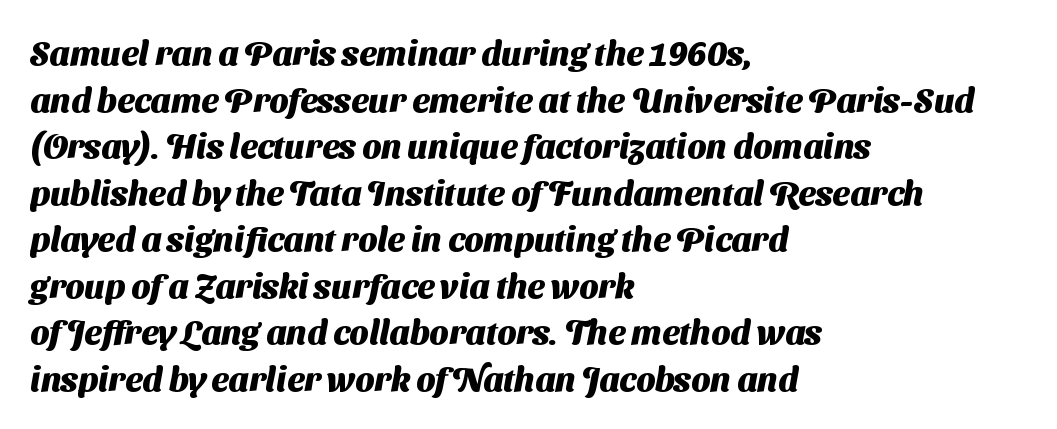
Q: Is the text bold? A: Yes.
Q: Is the typeface a serif or a sans-serif typeface? A: Sans-serif.
Q: Is the text underlined? A: No.
Q: How is the paragraph aligned? A: Left-aligned.
Q: Is the spacing between letters normal or unusually wide? A: Normal.
Q: Is the spacing between lines tight, normal or loose? A: Normal.
Q: Width (condensed, normal, or wide)? A: Normal.
Q: Stroke contrast? A: Medium.
Q: x-height? A: Medium.
Q: Monospaced? A: No.
